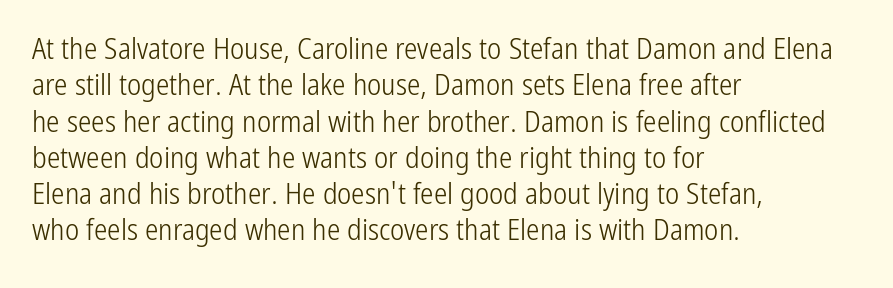
The image shows 30 px light, condensed sans-serif type, upright; set left-aligned, line spacing 1.21x, normal letter spacing, not underlined; low stroke contrast and a medium x-height.
